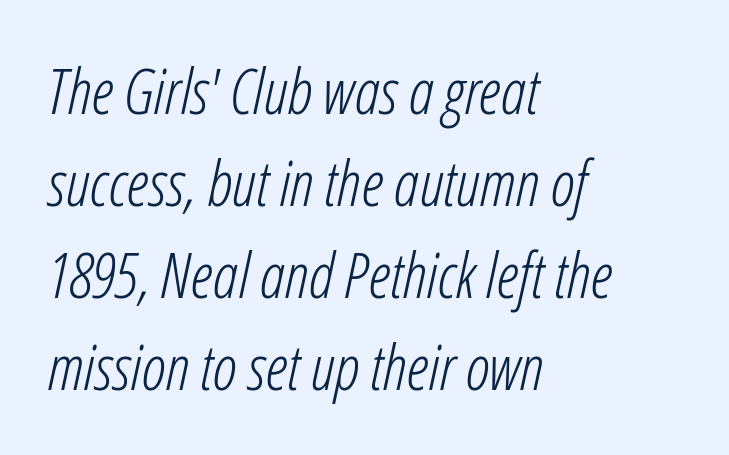
This sample uses an oblique cut, with every glyph tilted off the vertical. Any mark beneath the type? The region is blank. A light-to-regular cut is what we see here. Note the varied advance widths — an 'i' is clearly narrower than an 'm'. What's the leading like? Ordinary, nothing unusual.
